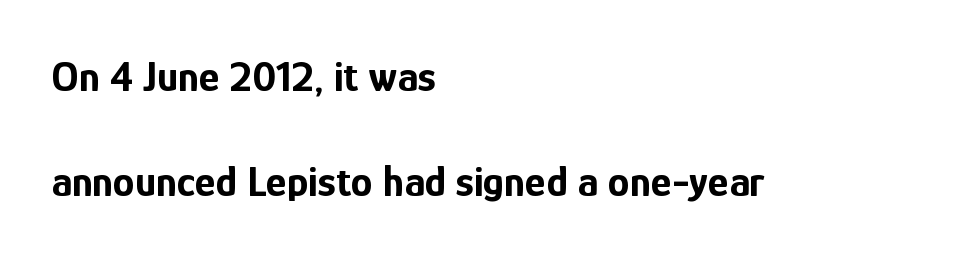
Q: Is the text bold? A: Yes.
Q: Is the text italic (slanted)? A: No, it is upright.
Q: Is the typeface a serif or a sans-serif typeface? A: Sans-serif.
Q: Is the text underlined? A: No.
Q: How is the paragraph aligned? A: Left-aligned.
Q: Is the spacing between letters normal or unusually wide? A: Normal.
Q: Is the spacing between lines tight, normal or loose? A: Loose.
Q: Width (condensed, normal, or wide)? A: Condensed.
Q: Stroke contrast? A: Low.
Q: x-height? A: Medium.
Q: Monospaced? A: No.
